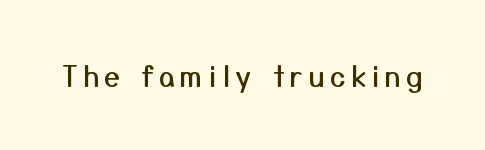
Q: Is the text italic (slanted)? A: No, it is upright.
Q: Is the typeface a serif or a sans-serif typeface? A: Sans-serif.
Q: Is the text underlined? A: No.
Q: Width (condensed, normal, or wide)? A: Normal.
Q: Stroke contrast? A: Medium.
Q: x-height? A: Medium.
Q: Monospaced? A: No.
